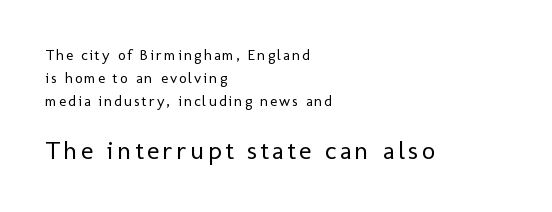
{"italic": "no", "bold": "no", "underline": "no", "align": "left", "line_spacing": "normal", "line_spacing_ratio": 1.52, "larger_block": "second", "size_ratio": 1.73, "glyph_px": 26}
